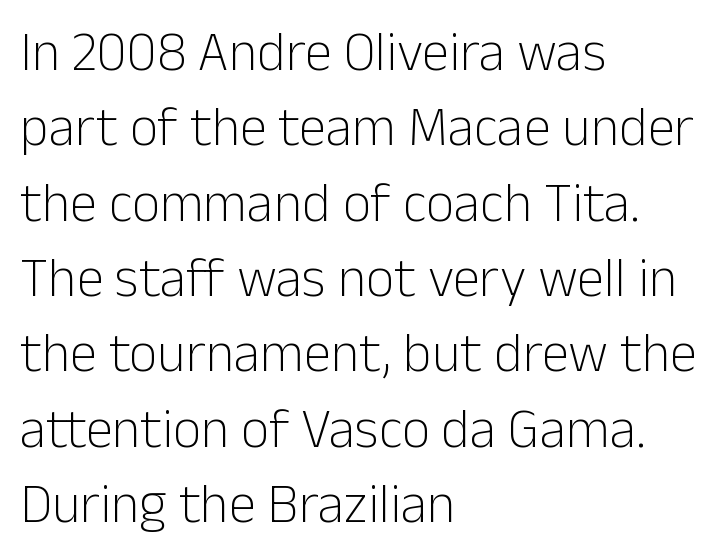
{"serif": "no", "italic": "no", "bold": "no", "weight": "light", "width": "normal", "stroke_contrast": "low", "x_height": "medium", "monospaced": "no", "underline": "no", "align": "left", "line_spacing": "normal", "line_spacing_ratio": 1.37, "letter_spacing": "normal", "letter_spacing_em": 0.0, "glyph_px": 55}
